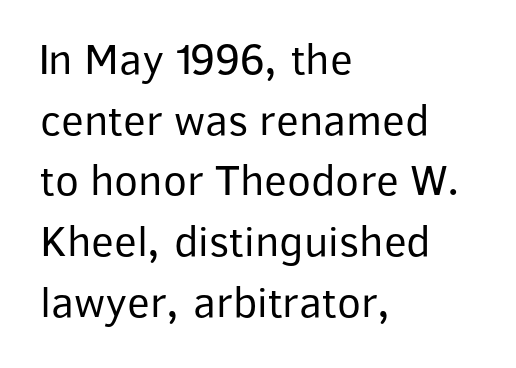
{"serif": "no", "italic": "no", "bold": "no", "weight": "regular", "width": "normal", "stroke_contrast": "low", "x_height": "medium", "monospaced": "no", "underline": "no", "align": "left", "line_spacing": "normal", "line_spacing_ratio": 1.38, "letter_spacing": "normal", "letter_spacing_em": 0.0, "glyph_px": 44}
